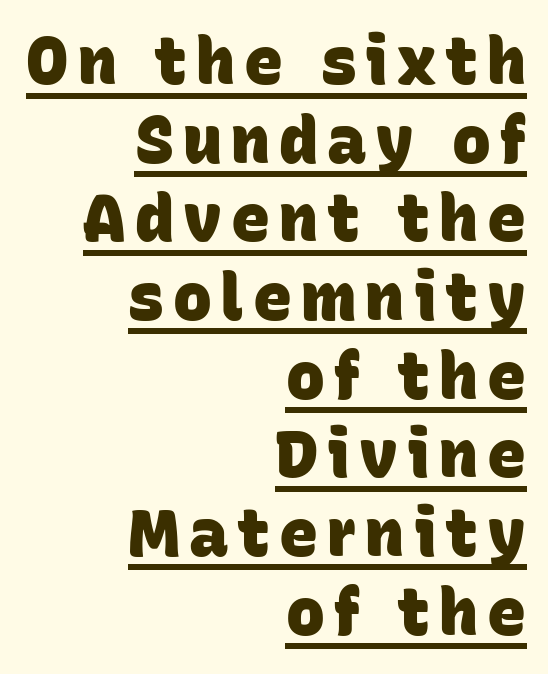
The image shows 65 px heavy sans-serif type; set right-aligned, line spacing 1.21x, underlined; low stroke contrast and a large x-height.
